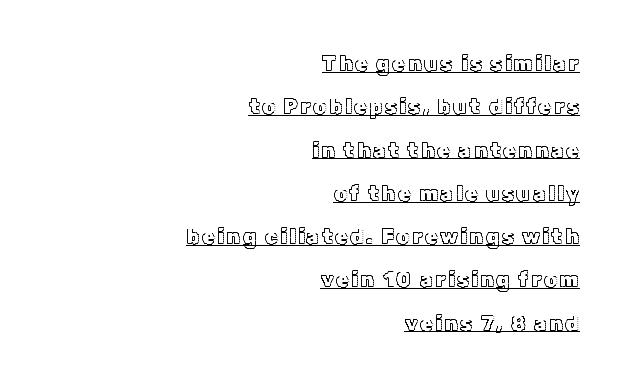
The image shows 21 px text type, upright; set right-aligned, loose line spacing (2.06x), underlined.
